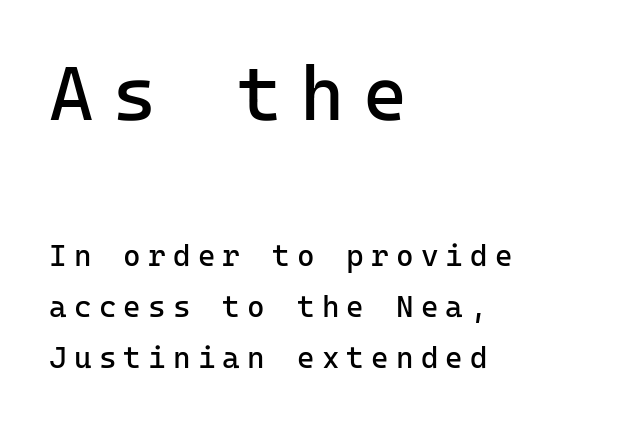
The area under the type is left untouched. The ragged edge is on the right, which tells us the setting is flush left. Weight: not bold — regular or lighter. Looks like terminal output: every glyph gets an equal slot. This sample uses expanded letter spacing, leaving extra air between glyphs.
